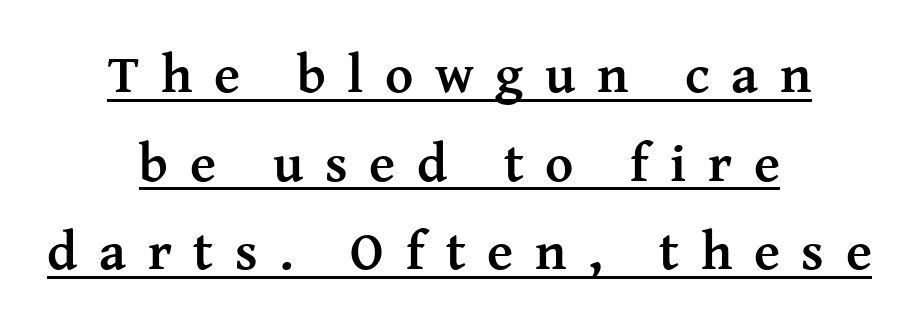
{"serif": "yes", "italic": "no", "bold": "yes", "weight": "semibold", "width": "normal", "stroke_contrast": "medium", "x_height": "medium", "monospaced": "no", "underline": "yes", "align": "center", "line_spacing": "normal", "line_spacing_ratio": 1.64, "letter_spacing": "wide", "letter_spacing_em": 0.4, "glyph_px": 54}
